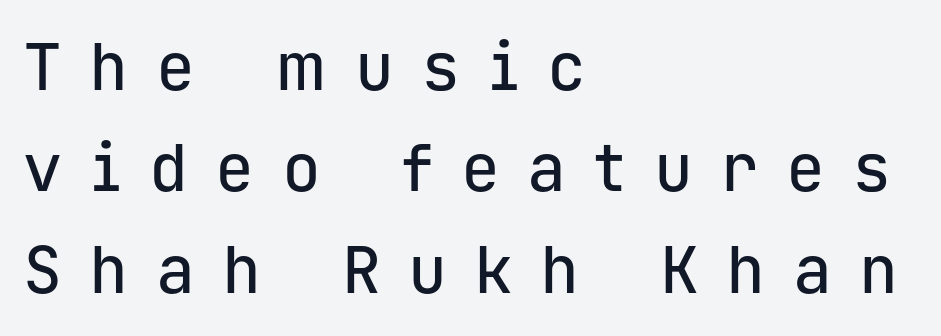
Q: Is the text italic (slanted)? A: No, it is upright.
Q: Is the typeface a serif or a sans-serif typeface? A: Sans-serif.
Q: Is the text underlined? A: No.
Q: How is the paragraph aligned? A: Left-aligned.
Q: Is the spacing between letters normal or unusually wide? A: Unusually wide.
Q: Is the spacing between lines tight, normal or loose? A: Normal.
Q: Width (condensed, normal, or wide)? A: Normal.
Q: Stroke contrast? A: Low.
Q: x-height? A: Medium.
Q: Monospaced? A: Yes.
